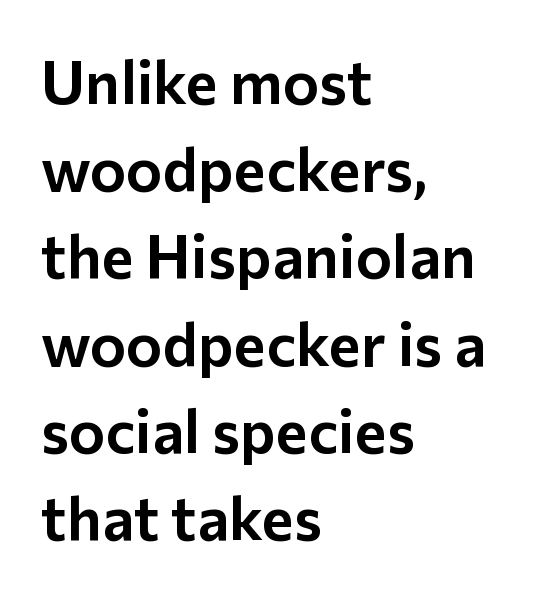
{"serif": "no", "italic": "no", "width": "normal", "stroke_contrast": "low", "x_height": "medium", "monospaced": "no", "underline": "no", "align": "left", "line_spacing": "normal", "line_spacing_ratio": 1.43, "letter_spacing": "normal", "letter_spacing_em": 0.0, "glyph_px": 61}
